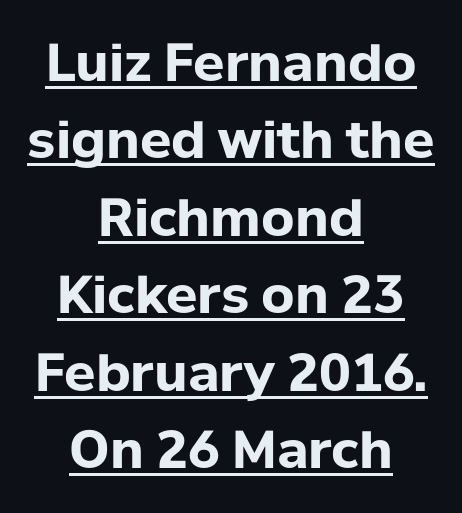
Q: Is the text bold? A: Yes.
Q: Is the text italic (slanted)? A: No, it is upright.
Q: Is the typeface a serif or a sans-serif typeface? A: Sans-serif.
Q: Is the text underlined? A: Yes.
Q: How is the paragraph aligned? A: Centered.
Q: Is the spacing between letters normal or unusually wide? A: Normal.
Q: Is the spacing between lines tight, normal or loose? A: Normal.
Q: Width (condensed, normal, or wide)? A: Normal.
Q: Stroke contrast? A: Low.
Q: x-height? A: Medium.
Q: Monospaced? A: No.
